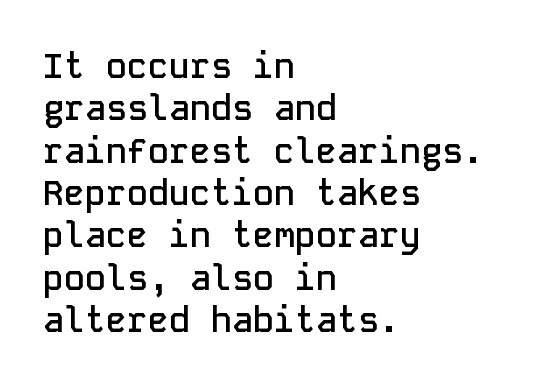
Q: Is the text bold? A: Semi-bold.
Q: Is the text italic (slanted)? A: No, it is upright.
Q: Is the typeface a serif or a sans-serif typeface? A: Sans-serif.
Q: Is the text underlined? A: No.
Q: How is the paragraph aligned? A: Left-aligned.
Q: Is the spacing between letters normal or unusually wide? A: Normal.
Q: Width (condensed, normal, or wide)? A: Normal.
Q: Stroke contrast? A: Low.
Q: x-height? A: Medium.
Q: Monospaced? A: Yes.
